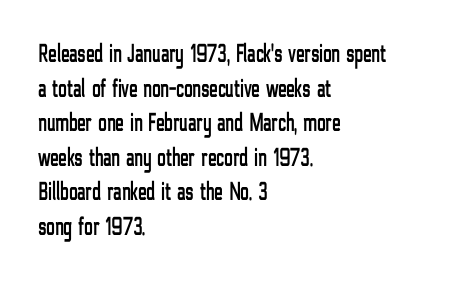
{"italic": "no", "underline": "no", "align": "left", "line_spacing": "normal", "line_spacing_ratio": 1.33, "letter_spacing": "normal", "letter_spacing_em": 0.0, "glyph_px": 26}
